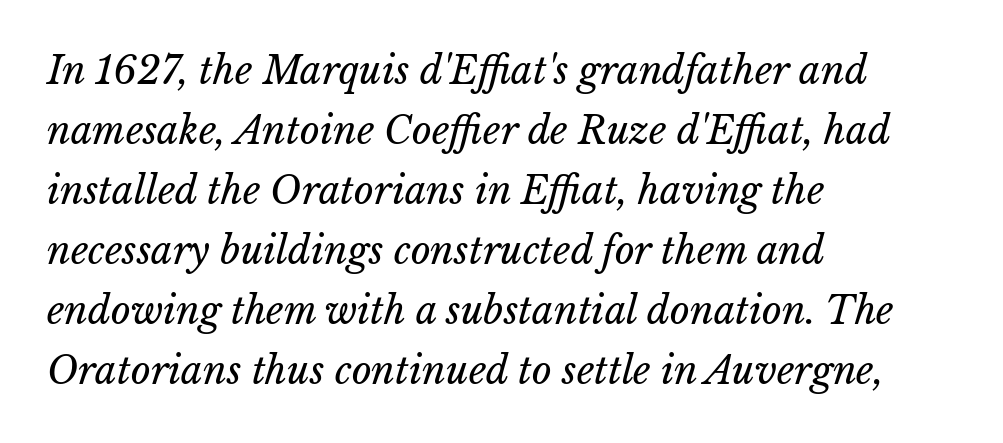
Casual observation: everything's shoved over to the left. Observe the lean: these are italic letterforms. Vertical spacing — default. A bare baseline throughout the passage. These lines keep a tight, regular rhythm from letter to letter. The typeface has the unassuming heft of standard copy or less.
